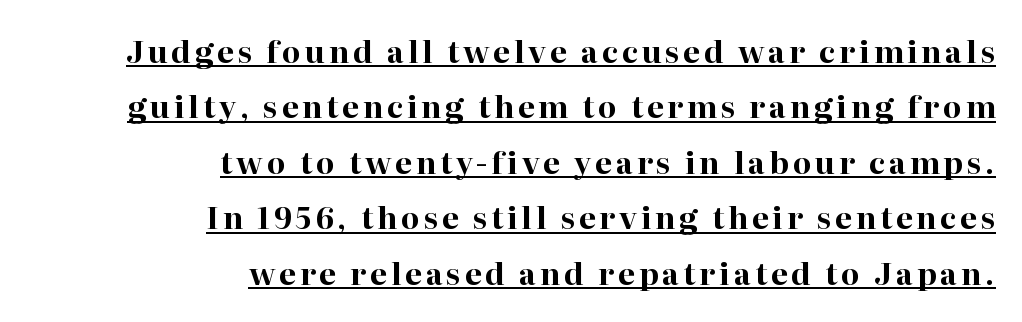
{"serif": "yes", "italic": "no", "bold": "yes", "weight": "bold", "width": "normal", "stroke_contrast": "high", "x_height": "medium", "monospaced": "no", "underline": "yes", "align": "right", "line_spacing_ratio": 1.85, "glyph_px": 30}
